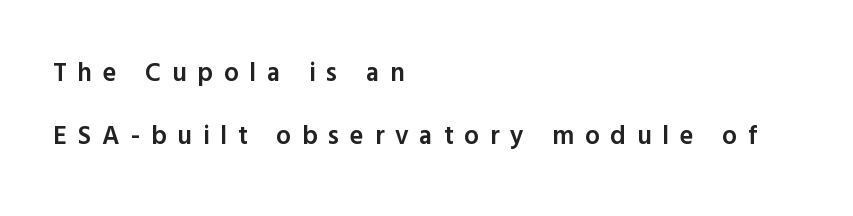
Q: Is the text bold? A: Semi-bold.
Q: Is the text italic (slanted)? A: No, it is upright.
Q: Is the text underlined? A: No.
Q: How is the paragraph aligned? A: Left-aligned.
Q: Is the spacing between letters normal or unusually wide? A: Unusually wide.
Q: Is the spacing between lines tight, normal or loose? A: Loose.
